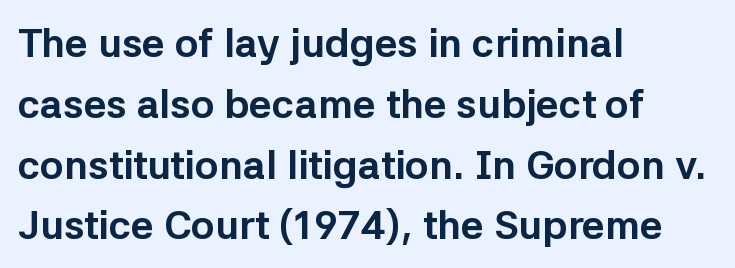
Check under the words: just untouched page. This sample uses a sans-serif face. Tracking value appears to be zero — textbook default spacing. A full-strength bold gives these letters their thick strokes. The axis of the letterforms is exactly vertical.
